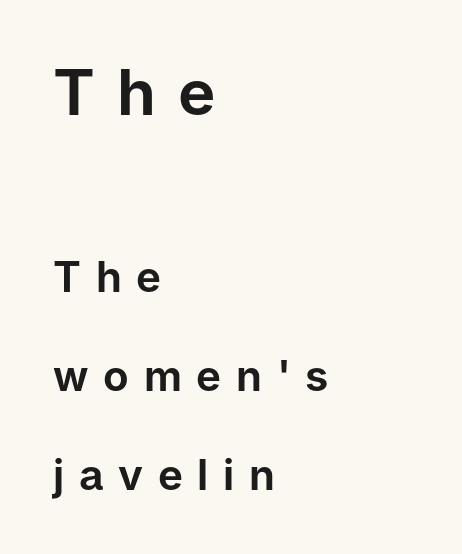
Is the letter spacing exaggerated? Yes — the characters are pushed far apart. Teacher's note: observe the even left margin — that is flush-left alignment. Varying glyph widths throughout — classic text-font behaviour. Widely set lines give the paragraph a tall, airy silhouette. The space directly below the letters is spotless. This sample uses a sans-serif face.
